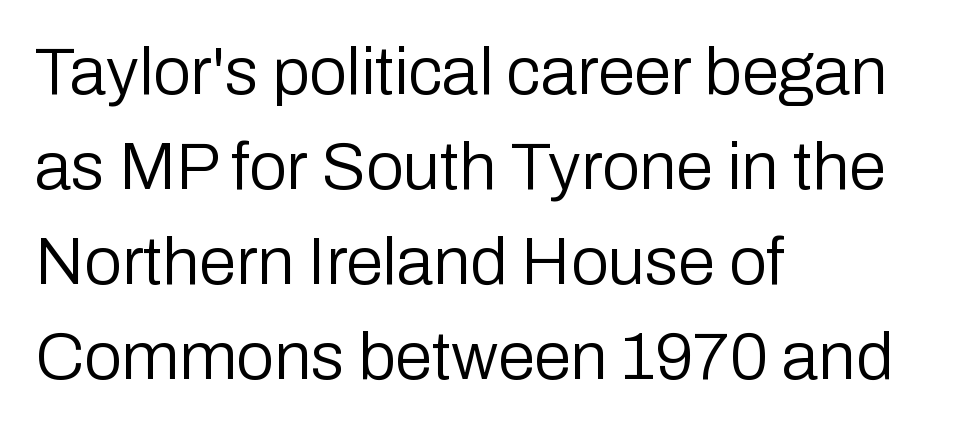
The image shows 67 px regular-weight sans-serif type, upright; set left-aligned, normal line spacing (1.42x), normal letter spacing, not underlined; low stroke contrast and a medium x-height.
